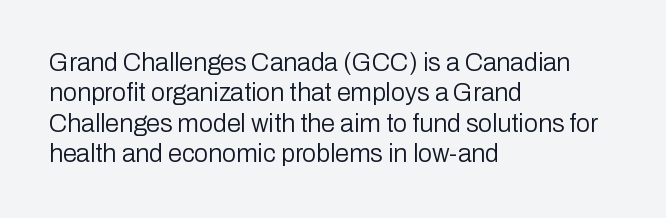
{"italic": "no", "bold": "no", "underline": "no", "align": "left", "line_spacing_ratio": 1.22, "letter_spacing": "normal", "letter_spacing_em": 0.0, "glyph_px": 25}
